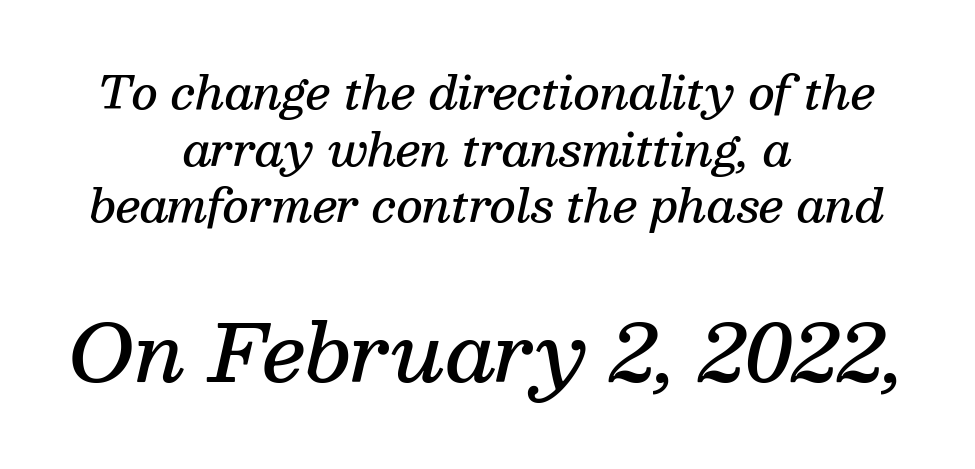
Q: Is the text bold? A: Semi-bold.
Q: Is the text italic (slanted)? A: Yes, it leans right by about 13 degrees.
Q: Is the typeface a serif or a sans-serif typeface? A: Serif.
Q: Is the text underlined? A: No.
Q: How is the paragraph aligned? A: Centered.
Q: Is the spacing between letters normal or unusually wide? A: Normal.
Q: Is the spacing between lines tight, normal or loose? A: Normal.
Q: Which block of text is set in a larger size, the first (top) or the second (bottom)? A: The second (bottom) one.
Q: Width (condensed, normal, or wide)? A: Normal.
Q: Stroke contrast? A: Medium.
Q: x-height? A: Medium.
Q: Monospaced? A: No.
